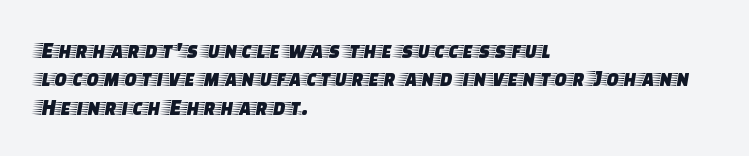
The image shows 23 px text type; set left-aligned, line spacing 1.23x, normal letter spacing, not underlined.
